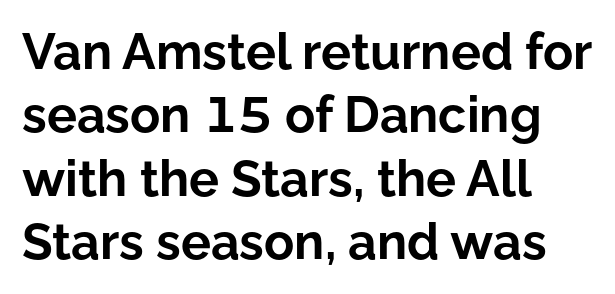
Q: Is the text bold? A: Yes.
Q: Is the text italic (slanted)? A: No, it is upright.
Q: Is the typeface a serif or a sans-serif typeface? A: Sans-serif.
Q: Is the text underlined? A: No.
Q: How is the paragraph aligned? A: Left-aligned.
Q: Is the spacing between letters normal or unusually wide? A: Normal.
Q: Is the spacing between lines tight, normal or loose? A: Normal.
Q: Width (condensed, normal, or wide)? A: Normal.
Q: Stroke contrast? A: Low.
Q: x-height? A: Medium.
Q: Monospaced? A: No.
